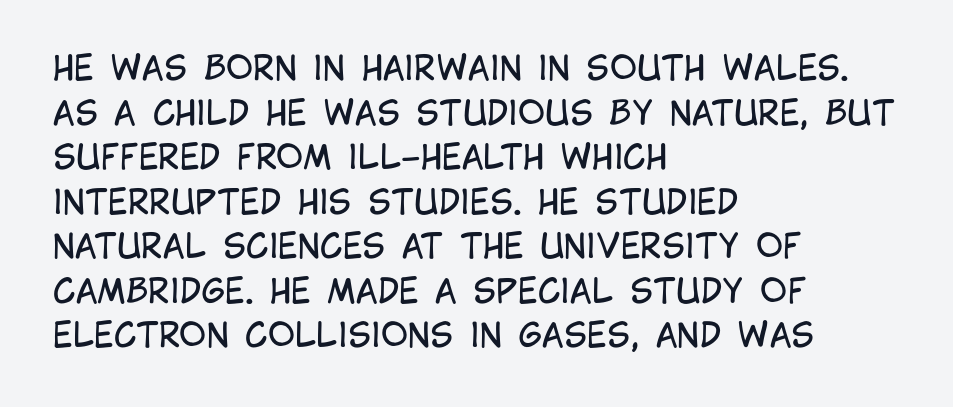
Q: Is the text bold? A: No.
Q: Is the text italic (slanted)? A: No, it is upright.
Q: Is the typeface a serif or a sans-serif typeface? A: Sans-serif.
Q: Is the text underlined? A: No.
Q: How is the paragraph aligned? A: Left-aligned.
Q: Is the spacing between letters normal or unusually wide? A: Normal.
Q: Is the spacing between lines tight, normal or loose? A: Normal.
Q: Width (condensed, normal, or wide)? A: Condensed.
Q: Stroke contrast? A: Low.
Q: x-height? A: Large.
Q: Monospaced? A: No.
